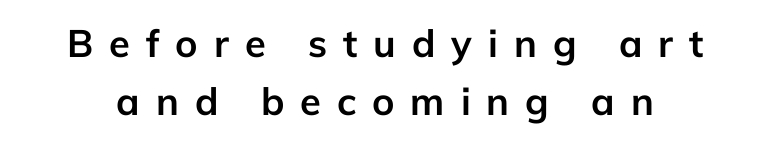
Looks like regular typesetting: each glyph gets only the width it needs. Nope, not italic — everything's standing straight. The characters look thick and weighty, a clear bold. The lines sit at an ordinary, default distance from one another. These lines are composed in type without serifs.
